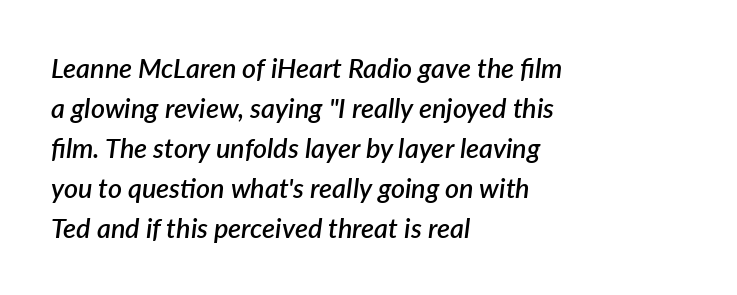
The image shows 27 px text type, italic (leaning right); set left-aligned, normal line spacing (1.48x), normal letter spacing, not underlined.
